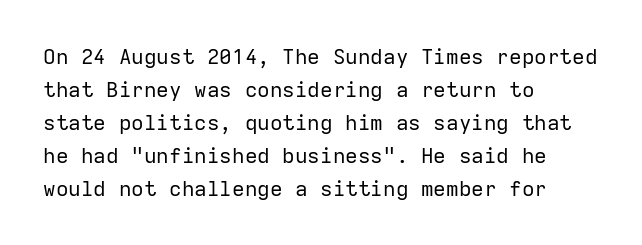
The image shows 21 px text type, upright; set left-aligned, normal line spacing (1.57x), normal letter spacing, not underlined.
